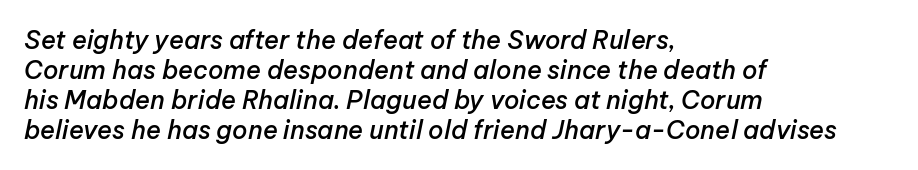
Tall strokes in this sample are angled rather than plumb. Heft: intermediate — a semibold. Short and long lines alike share a common starting point at left. A clean baseline with only descenders dipping below it. Look at the tracking — it's just the regular setting, nothing added.
